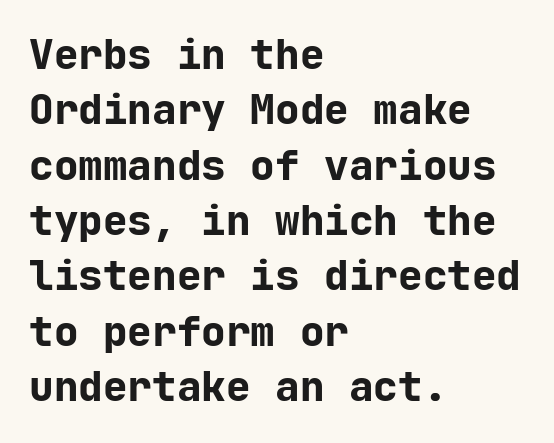
Look at the tracking — it's just the regular setting, nothing added. Spacing verdict: monospaced, one width for all characters. The specimen reads as upright at a glance. Nothing sits at the stroke ends, so this counts as sans-serif. Does the leading feel generous? No, just average. A clean baseline with only descenders dipping below it.
